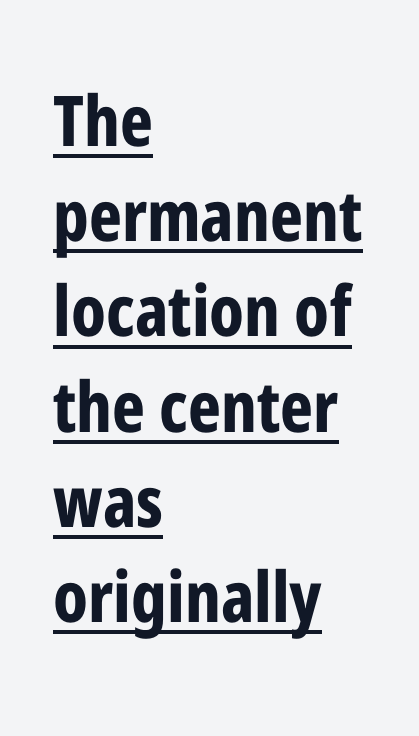
Regarding leading, the lines here are spaced in the standard way. Pretty heavy lettering here — definitely bold. Designer's note — italics off, roman on. These lines stack with their left ends in a neat column.
